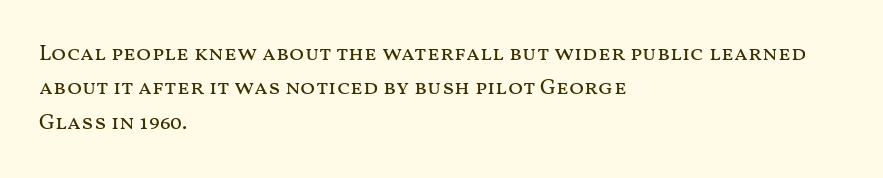
The specimen reads as upright at a glance. Is the stroke heavy? The answer is a plain regular-or-lighter. Clear beneath every line of the passage. Notice how descenders clear the ascenders below comfortably — that's standard leading.
